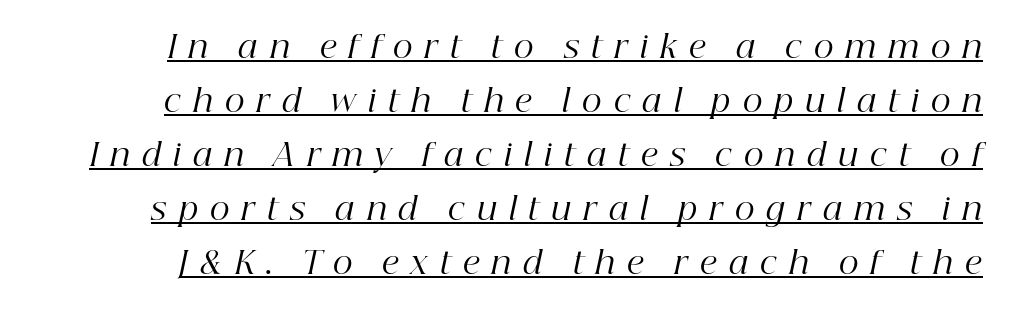
The image shows 31 px regular-weight serif type, italic (leaning right); set line spacing 1.74x, unusually wide letter spacing (+0.39 em), underlined; high stroke contrast and a medium x-height.
